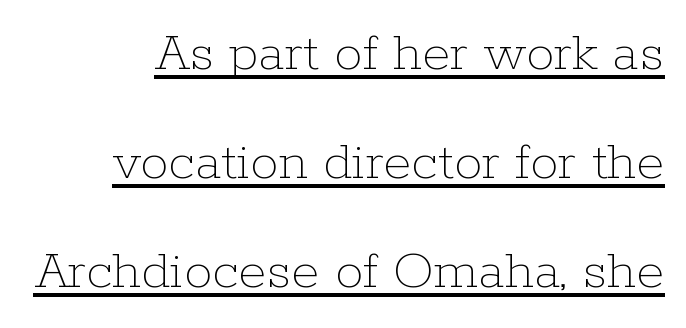
Does the leading feel generous? Absolutely, it's lavish. Compared with undecorated copy, this sample adds a rule below the words. This sample has the flowing, uneven cadence of proportional lettering. Nothing unusual about the tracking: characters are spaced as the font intends. The lettering stays uniformly vertical, giving the passage a roman look. The strokes carry an ordinary text weight at most.
